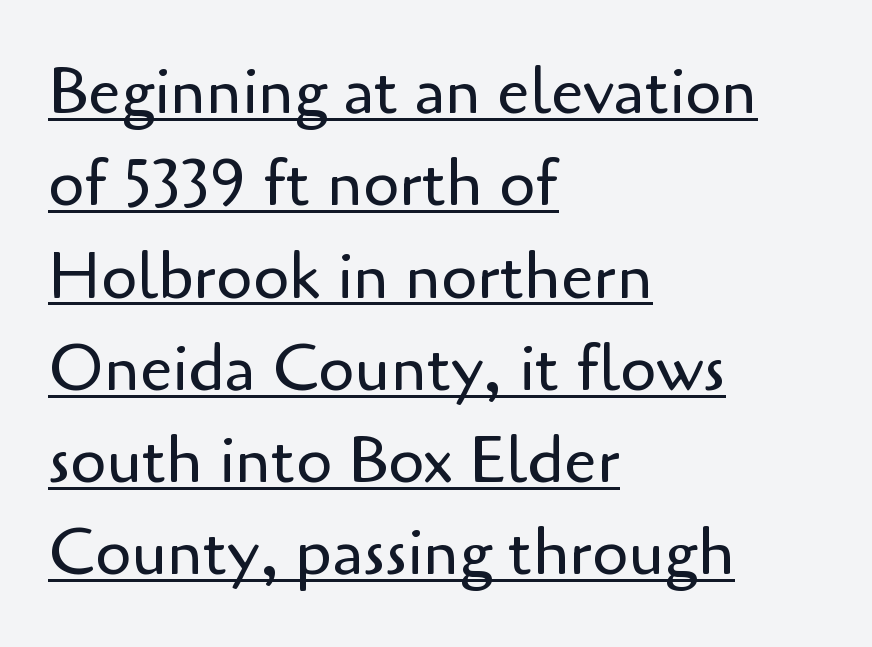
{"serif": "no", "italic": "no", "bold": "no", "weight": "regular", "width": "normal", "stroke_contrast": "low", "x_height": "small", "monospaced": "no", "underline": "yes", "align": "left", "line_spacing": "normal", "line_spacing_ratio": 1.42, "letter_spacing": "normal", "letter_spacing_em": 0.0, "glyph_px": 65}
